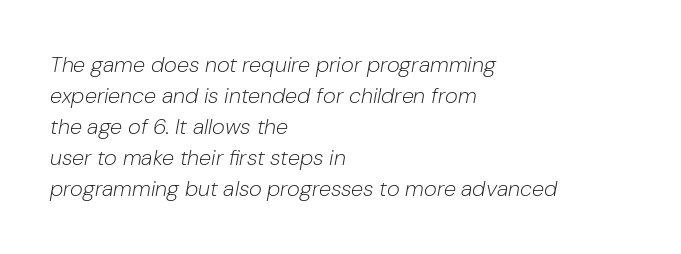
Q: Is the text bold? A: No.
Q: Is the text italic (slanted)? A: Yes, it leans right by about 10 degrees.
Q: Is the text underlined? A: No.
Q: How is the paragraph aligned? A: Left-aligned.
Q: Is the spacing between letters normal or unusually wide? A: Normal.
Q: Is the spacing between lines tight, normal or loose? A: Normal.
